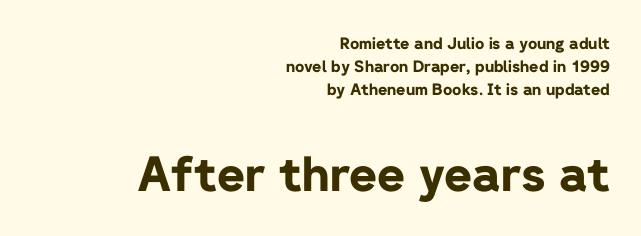
The space between consecutive lines is moderate. Alignment: flush right. These lines are rendered in a variable-pitch font. The space directly below the letters is spotless.
